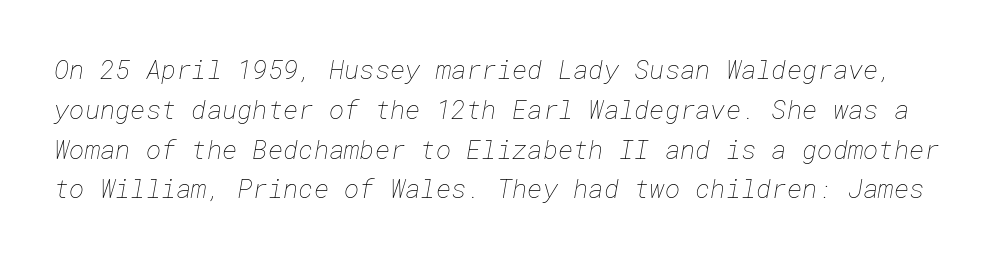
The image shows 26 px text type; set normal line spacing (1.53x), normal letter spacing, not underlined.
